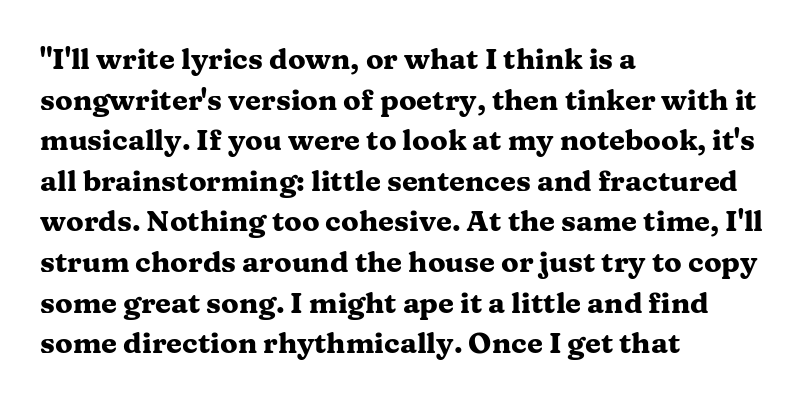
The image shows 29 px heavy, wide serif type, upright; set left-aligned, normal line spacing (1.4x), normal letter spacing, not underlined; medium stroke contrast and a medium x-height.
